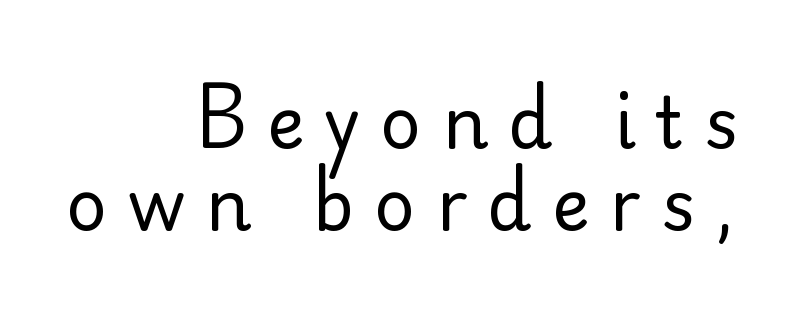
{"serif": "no", "italic": "no", "bold": "no", "weight": "regular", "width": "normal", "stroke_contrast": "low", "x_height": "small", "monospaced": "no", "underline": "no", "align": "right", "line_spacing": "tight", "line_spacing_ratio": 1.15, "letter_spacing": "wide", "letter_spacing_em": 0.28, "glyph_px": 71}
